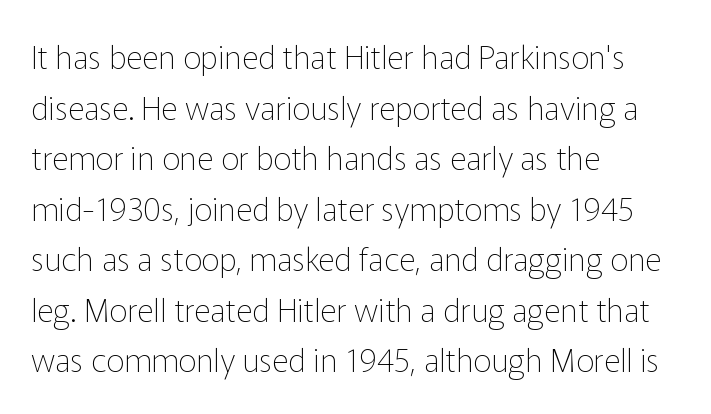
{"serif": "no", "italic": "no", "bold": "no", "weight": "thin", "width": "normal", "stroke_contrast": "low", "x_height": "medium", "monospaced": "no", "underline": "no", "align": "left", "line_spacing": "normal", "line_spacing_ratio": 1.58, "letter_spacing": "normal", "letter_spacing_em": 0.0, "glyph_px": 32}
